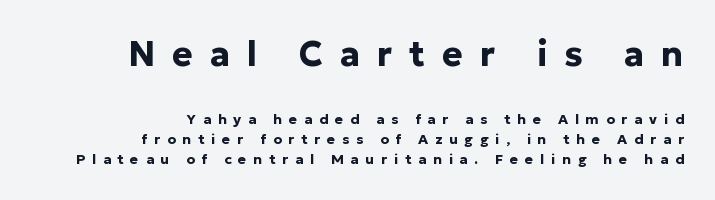
All the whitespace from short lines collects on the left. Tracking value appears strongly positive — letters spread wide. Do the letters lean? They stand straight. The foot of each line stays bare and open.
